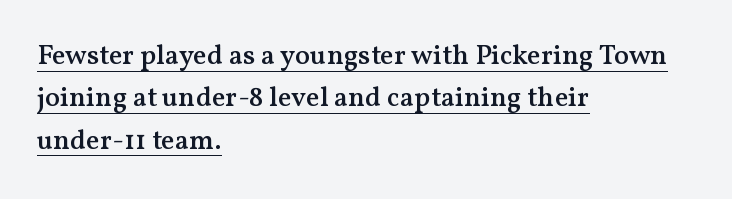
Each letter keeps its own natural width here, so spacing adapts to shape. In terms of leading, this rendering sits right in the middle. A bit beefed up — I'd call it semibold rather than bold. The rendering keeps characters at their native spacing.
